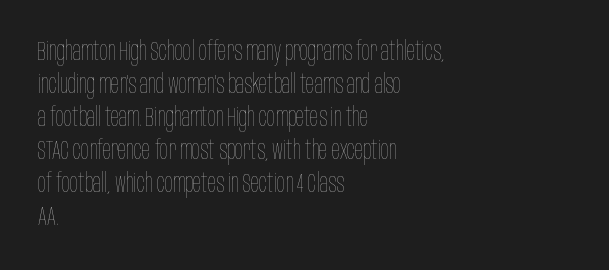
{"italic": "no", "bold": "no", "underline": "no", "align": "left", "line_spacing_ratio": 1.22, "letter_spacing": "normal", "letter_spacing_em": 0.0, "glyph_px": 27}
